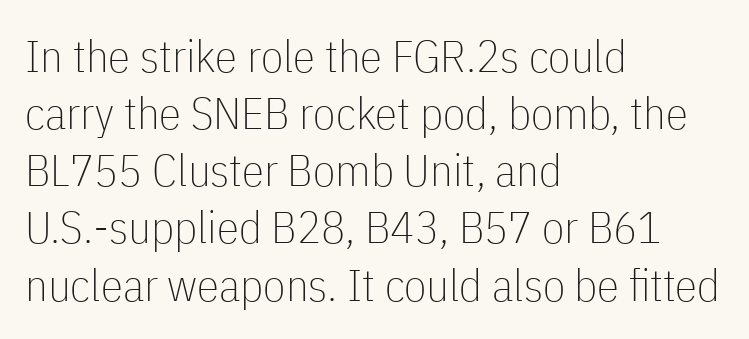
Q: Is the text bold? A: No.
Q: Is the text italic (slanted)? A: No, it is upright.
Q: Is the typeface a serif or a sans-serif typeface? A: Sans-serif.
Q: Is the text underlined? A: No.
Q: How is the paragraph aligned? A: Left-aligned.
Q: Is the spacing between letters normal or unusually wide? A: Normal.
Q: Is the spacing between lines tight, normal or loose? A: Normal.
Q: Width (condensed, normal, or wide)? A: Condensed.
Q: Stroke contrast? A: Low.
Q: x-height? A: Medium.
Q: Monospaced? A: No.
